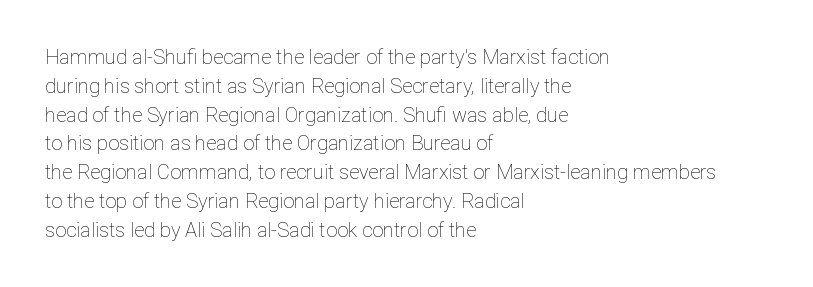
{"italic": "no", "bold": "no", "underline": "no", "align": "left", "line_spacing": "normal", "line_spacing_ratio": 1.44, "letter_spacing": "normal", "letter_spacing_em": 0.0, "glyph_px": 20}
